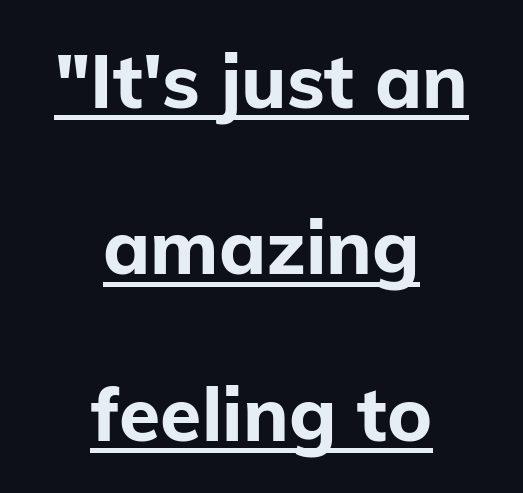
The rendering uses a large line-height, opening up the rows. How heavy is the stroke? Heavy — this is a bold. The compositor balanced each line on the midline. Every character sits straight up, as roman type does. You can tell from the bare stems that sans-serif type was used. Characters follow at the spacing the type designer built in.
